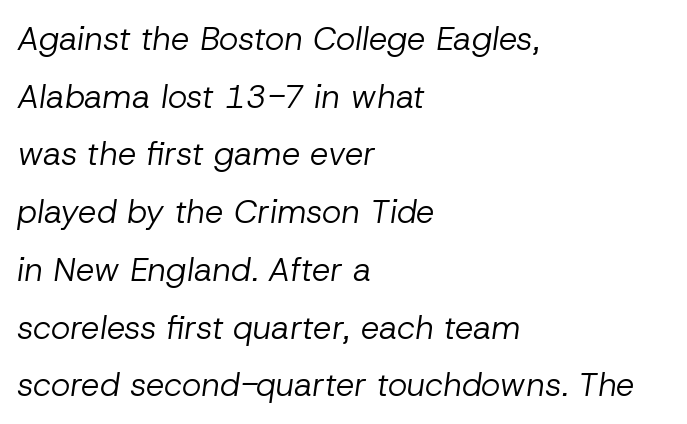
Q: Is the text bold? A: No.
Q: Is the text italic (slanted)? A: Yes, it leans right by about 8 degrees.
Q: Is the text underlined? A: No.
Q: How is the paragraph aligned? A: Left-aligned.
Q: Is the spacing between letters normal or unusually wide? A: Normal.
Q: Width (condensed, normal, or wide)? A: Normal.
Q: Stroke contrast? A: Low.
Q: x-height? A: Medium.
Q: Monospaced? A: No.
